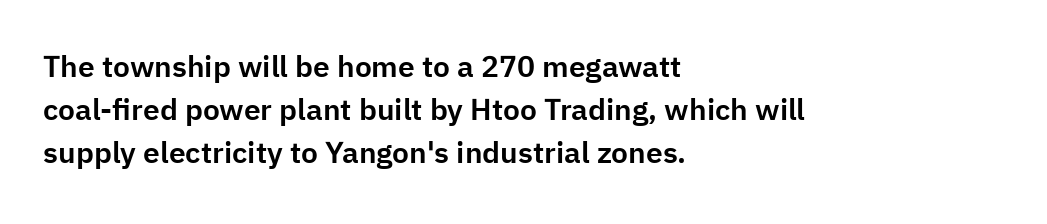
{"serif": "no", "italic": "no", "width": "normal", "stroke_contrast": "low", "x_height": "medium", "monospaced": "no", "underline": "no", "align": "left", "line_spacing": "normal", "line_spacing_ratio": 1.44, "letter_spacing": "normal", "letter_spacing_em": 0.0, "glyph_px": 30}
